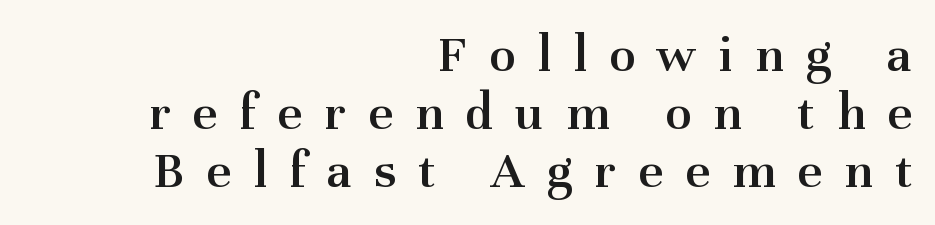
Short note: letters widely spaced. Note the varied advance widths — an 'i' is clearly narrower than an 'm'. Vertically, the passage feels compressed, each row crowding the next. Decoration check: the copy has no underline. The setting favours the right margin, as signatures and pull-quotes sometimes do. If you drew a line through each stem, it would be perfectly vertical.
